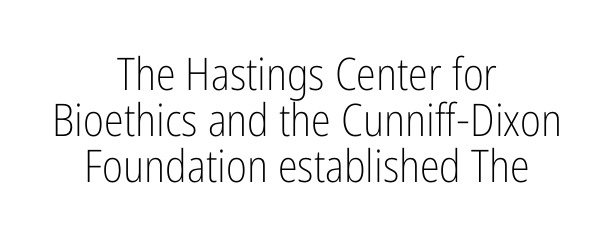
The image shows 45 px light, condensed sans-serif type, upright; set centered, tight line spacing (1.02x), normal letter spacing, not underlined; low stroke contrast and a medium x-height.
